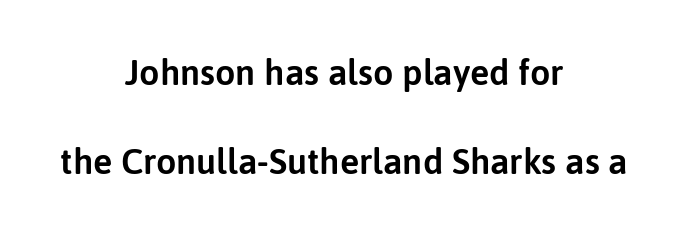
{"serif": "no", "italic": "no", "width": "normal", "stroke_contrast": "low", "x_height": "medium", "monospaced": "no", "underline": "no", "align": "center", "line_spacing": "loose", "line_spacing_ratio": 2.48, "letter_spacing": "normal", "letter_spacing_em": 0.0, "glyph_px": 36}
